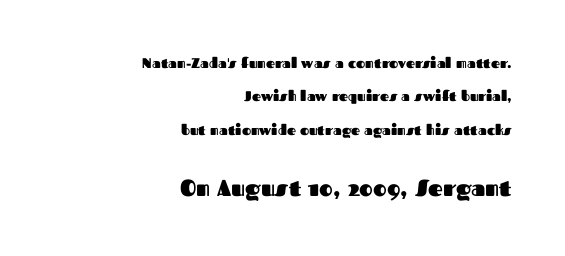
The image shows 23 px bold type, upright; set right-aligned, loose line spacing (2.39x), normal letter spacing, not underlined; the second (bottom) block is 1.64x larger.
